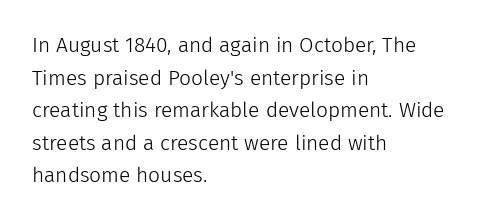
The axis of the letterforms is exactly vertical. Here the glyphs are tracked normally, forming tight word shapes. Descenders hang freely into open space. Line beginnings align vertically; line endings do not. The rows are spaced the way most documents space them.
